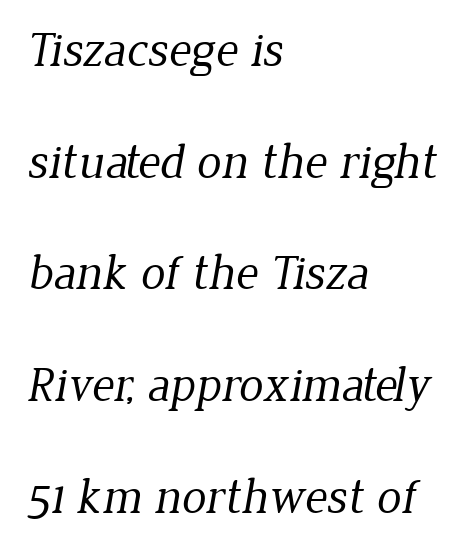
This block would shrink considerably if given ordinary leading; it's expanded now. Each letter keeps its own natural width here, so spacing adapts to shape. The tracking reads as untouched default to a designer's eye. The string is rendered with underlining switched off. I'd call this a serif setting — the letters wear small feet. The letters look calm and open, with moderate or lighter stems.
